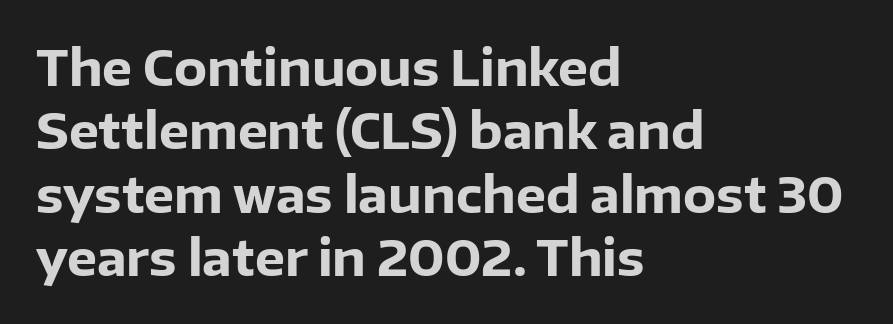
Between one letter and the next there's only the usual sliver of space. The ragged edge is on the right, which tells us the setting is flush left. Is this a fixed-width face? No — the glyphs have proportional, varying widths. Baseline-to-baseline distance is the conventional proportion of letter height. Honestly, there is no underline to notice here at all. Heft: maximum for text — a bold.
